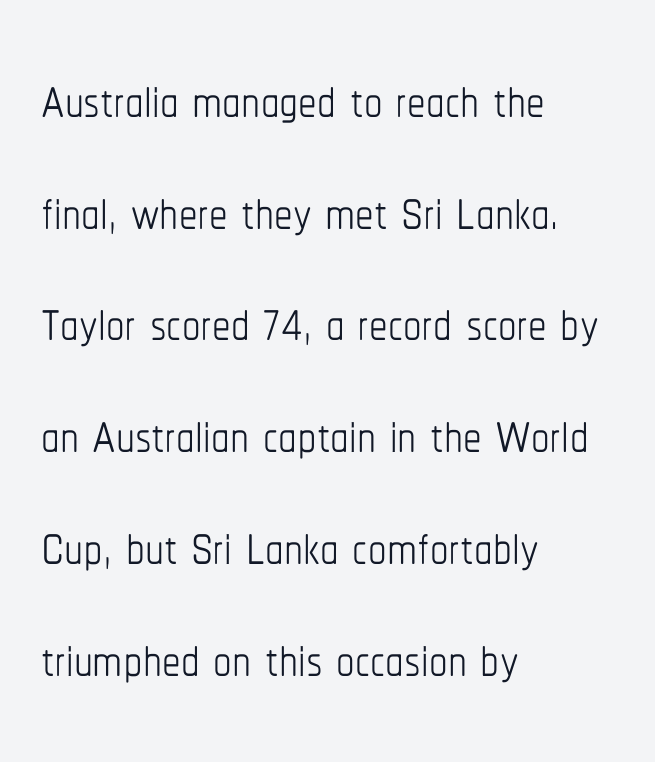
{"italic": "no", "bold": "no", "weight": "thin", "width": "condensed", "stroke_contrast": "low", "x_height": "medium", "monospaced": "no", "underline": "no", "align": "left", "line_spacing": "normal", "line_spacing_ratio": 1.51, "letter_spacing": "normal", "letter_spacing_em": 0.0, "glyph_px": 74}
